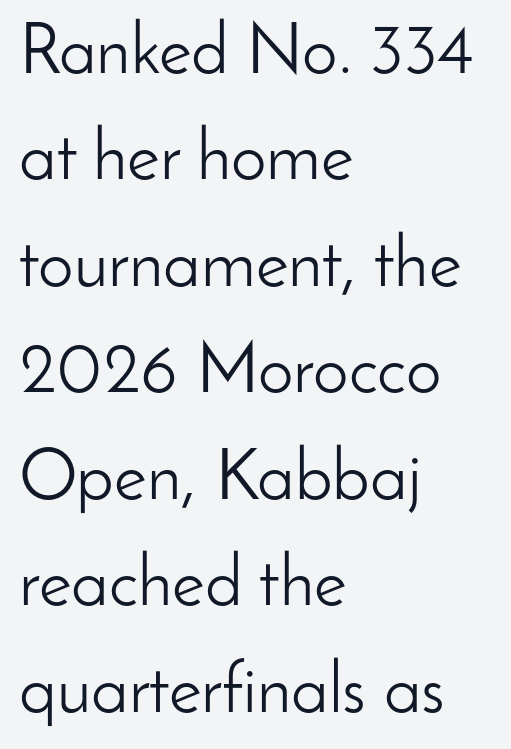
{"serif": "no", "italic": "no", "bold": "no", "weight": "light", "width": "normal", "stroke_contrast": "low", "x_height": "small", "monospaced": "no", "underline": "no", "align": "left", "line_spacing": "normal", "line_spacing_ratio": 1.5, "letter_spacing": "normal", "letter_spacing_em": 0.0, "glyph_px": 71}
